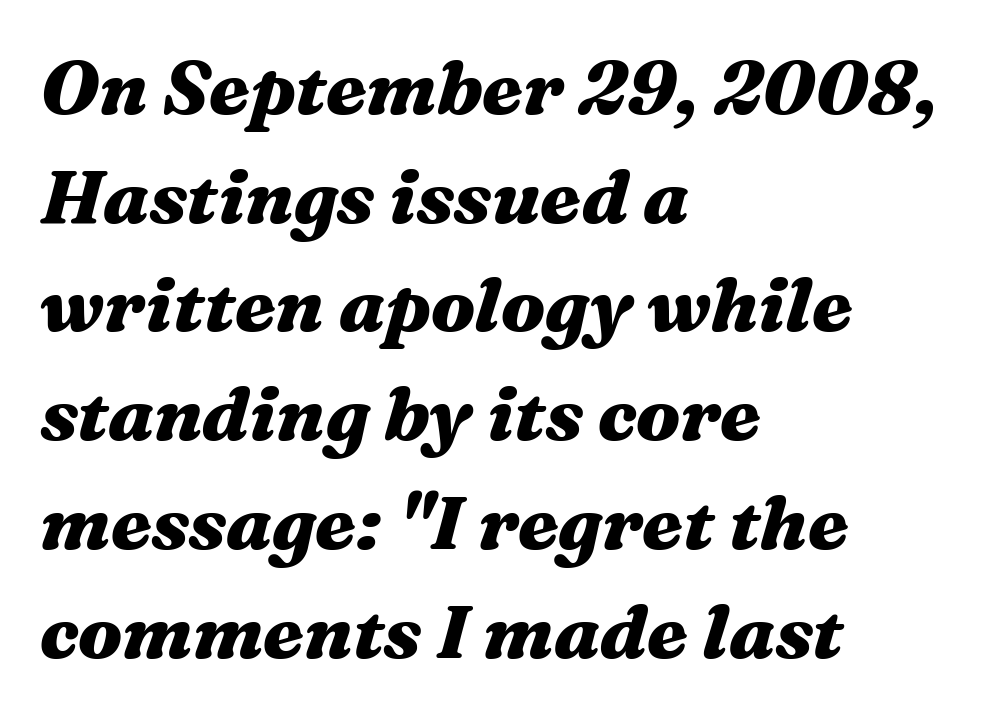
Proportional: the letters do not fall into vertical columns. Compared with ordinary roman type, these characters are visibly tilted. The line-height multiplier appears to be the usual default. Which margin do the lines hug? The left one — the right edge is uneven. Weight: bold. Does extra space separate the letters? No, they use regular spacing.
